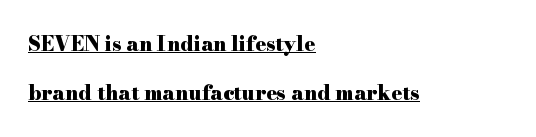
The image shows 20 px bold type, upright; set left-aligned, loose line spacing (2.46x), normal letter spacing, underlined.
